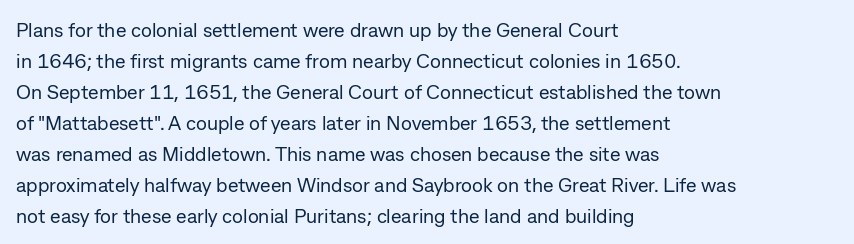
The face looks like a standard text weight, possibly lighter. The type is set solid horizontally, with unmodified tracking. The lettering stays uniformly vertical, giving the passage a roman look. Leading: standard. Casual observation: everything's shoved over to the left.
